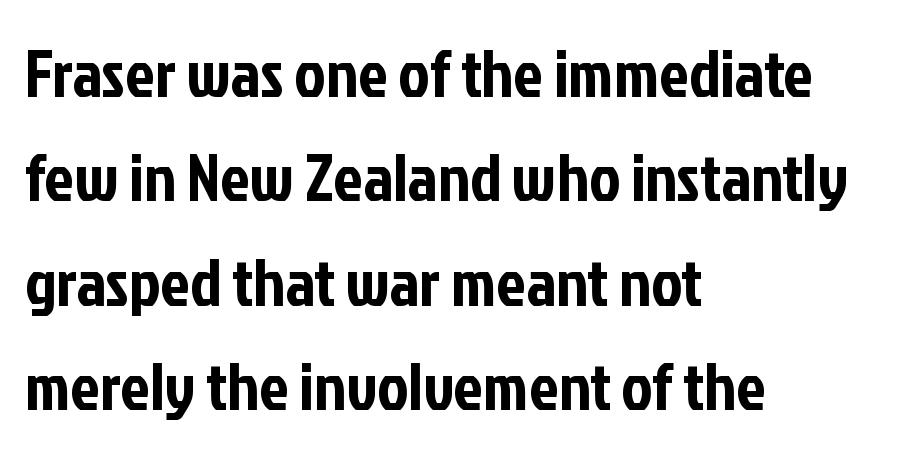
Q: Is the text italic (slanted)? A: No, it is upright.
Q: Is the typeface a serif or a sans-serif typeface? A: Sans-serif.
Q: Is the text underlined? A: No.
Q: How is the paragraph aligned? A: Left-aligned.
Q: Is the spacing between letters normal or unusually wide? A: Normal.
Q: Is the spacing between lines tight, normal or loose? A: Normal.
Q: Width (condensed, normal, or wide)? A: Condensed.
Q: Stroke contrast? A: Low.
Q: x-height? A: Medium.
Q: Monospaced? A: No.
